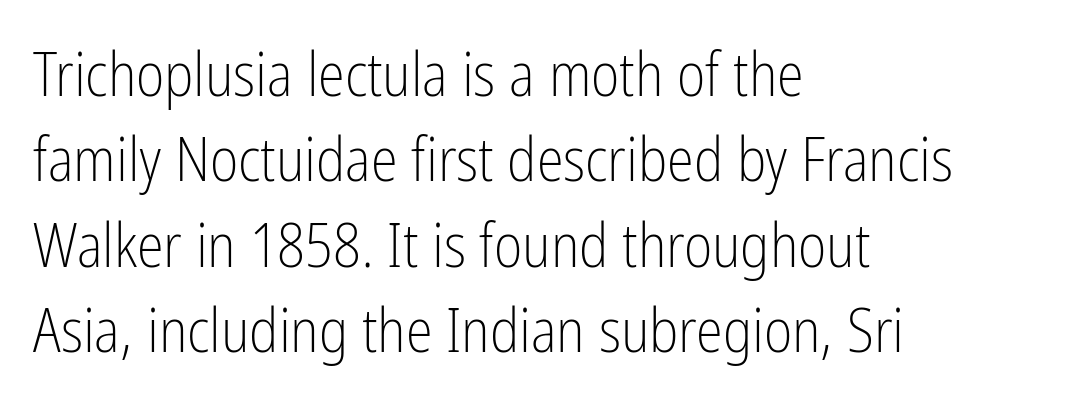
The image shows 61 px light, condensed sans-serif type, upright; set left-aligned, normal line spacing (1.4x), normal letter spacing, not underlined; low stroke contrast and a medium x-height.
